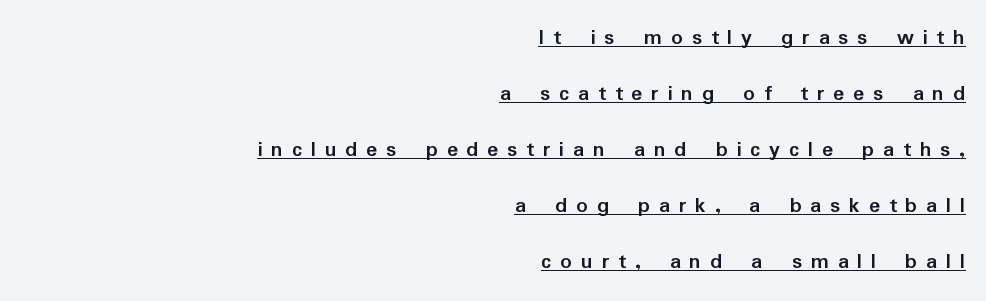
Successive baselines arrive slowly, with a big drop between each. Strong, thick strokes mark this as bold type. Honestly, the letter spacing is so wide it's the main thing you notice. A roman cut, with each character standing at attention.
